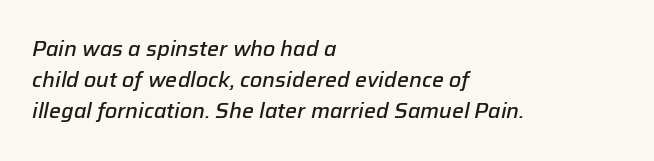
{"italic": "yes", "lean": "right", "slant_degrees": 12, "bold": "semi", "underline": "no", "align": "left", "line_spacing": "normal", "line_spacing_ratio": 1.48, "letter_spacing": "normal", "letter_spacing_em": 0.0, "glyph_px": 21}
